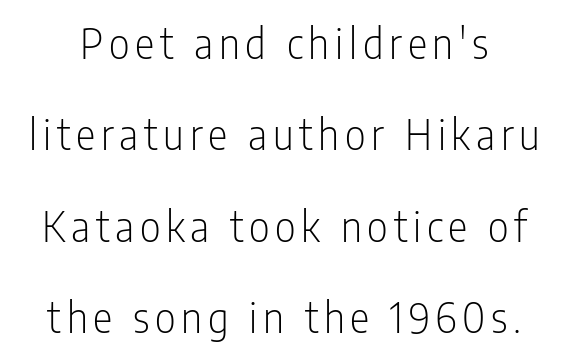
The image shows 41 px light, condensed sans-serif type, upright; set loose line spacing (2.23x), not underlined; low stroke contrast and a medium x-height.
